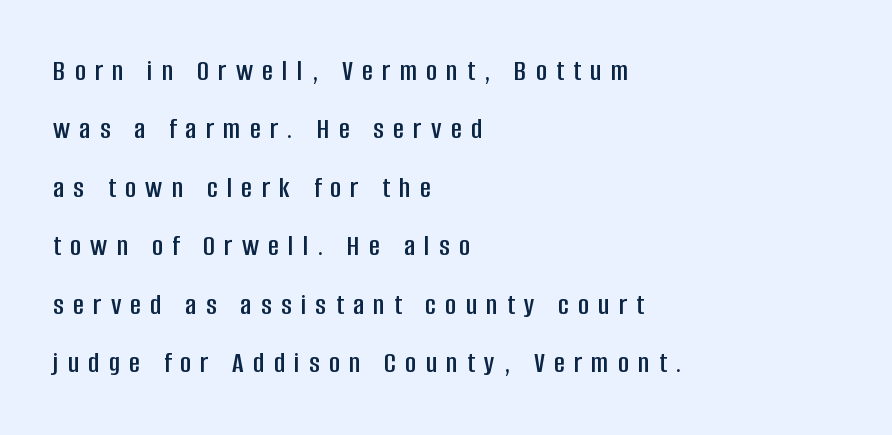
Upright lettering throughout. The rendering anchors every line to the left-hand side. This sample uses a sans-serif face. Rule under the text: the space is simply empty. In terms of letterspacing, this is a distinctly airy, spread setting. Is there much room between lines? Yes — plenty of vertical air separates them.
